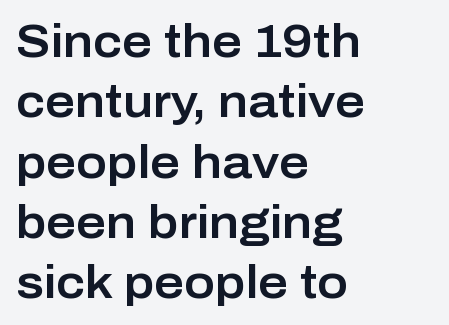
The image shows 46 px sans-serif type, upright; set left-aligned, normal line spacing (1.31x), normal letter spacing, not underlined; low stroke contrast and a medium x-height.
